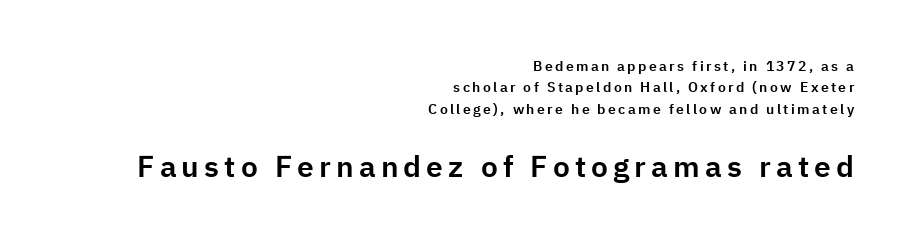
Q: Is the text italic (slanted)? A: No, it is upright.
Q: Is the typeface a serif or a sans-serif typeface? A: Sans-serif.
Q: Is the text underlined? A: No.
Q: How is the paragraph aligned? A: Right-aligned.
Q: Is the spacing between lines tight, normal or loose? A: Normal.
Q: Which block of text is set in a larger size, the first (top) or the second (bottom)? A: The second (bottom) one.
Q: Width (condensed, normal, or wide)? A: Normal.
Q: Stroke contrast? A: Low.
Q: x-height? A: Medium.
Q: Monospaced? A: No.
